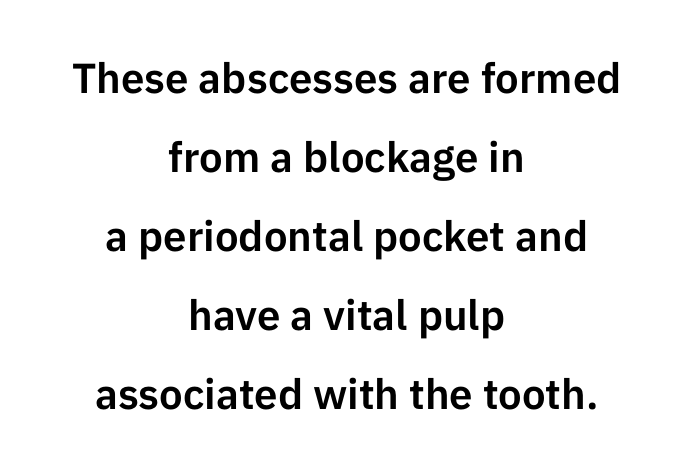
The image shows 42 px sans-serif type, upright; set centered, line spacing 1.88x, normal letter spacing, not underlined; low stroke contrast and a medium x-height.
